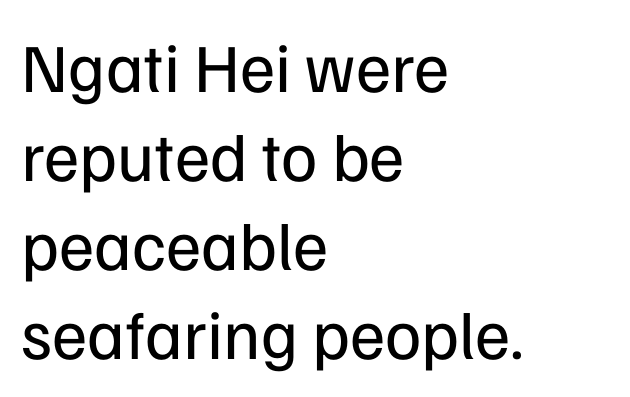
The image shows 69 px regular-weight sans-serif type, upright; set left-aligned, normal line spacing (1.29x), normal letter spacing, not underlined; low stroke contrast and a medium x-height.
